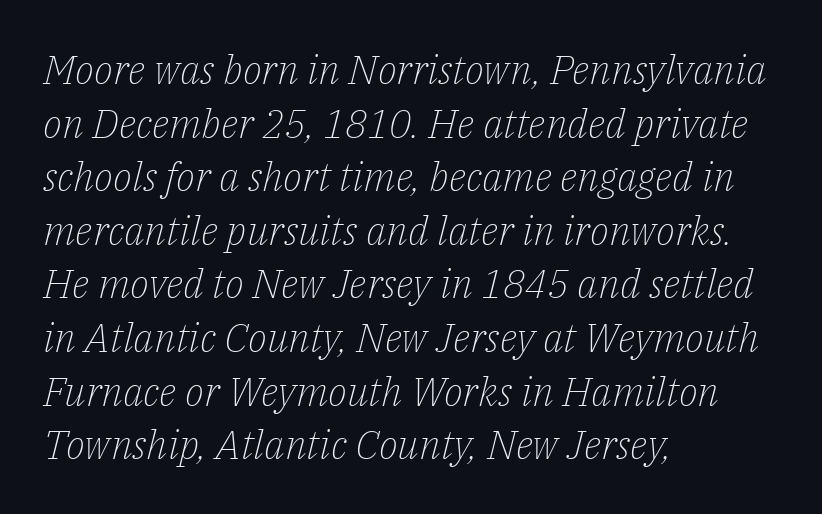
Letter spacing: default. Notice how the passage keeps a crisp vertical edge on the left only. Proportional: the letters do not fall into vertical columns. The letters are slanted; this is an italic face.
